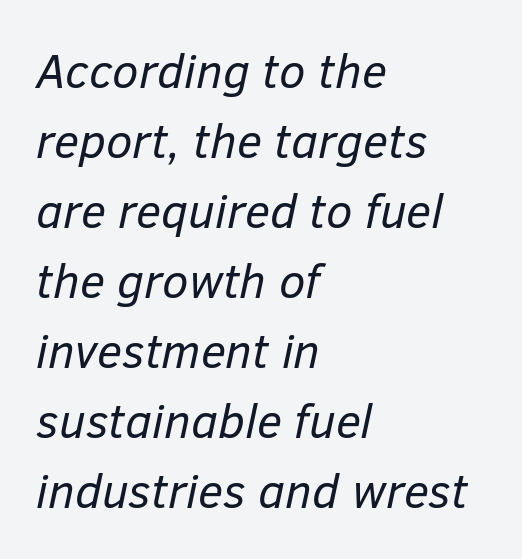
Q: Is the text bold? A: No.
Q: Is the text italic (slanted)? A: Yes, it leans right by about 12 degrees.
Q: Is the text underlined? A: No.
Q: How is the paragraph aligned? A: Left-aligned.
Q: Is the spacing between letters normal or unusually wide? A: Normal.
Q: Is the spacing between lines tight, normal or loose? A: Normal.
Q: Width (condensed, normal, or wide)? A: Normal.
Q: Stroke contrast? A: Low.
Q: x-height? A: Medium.
Q: Monospaced? A: No.
